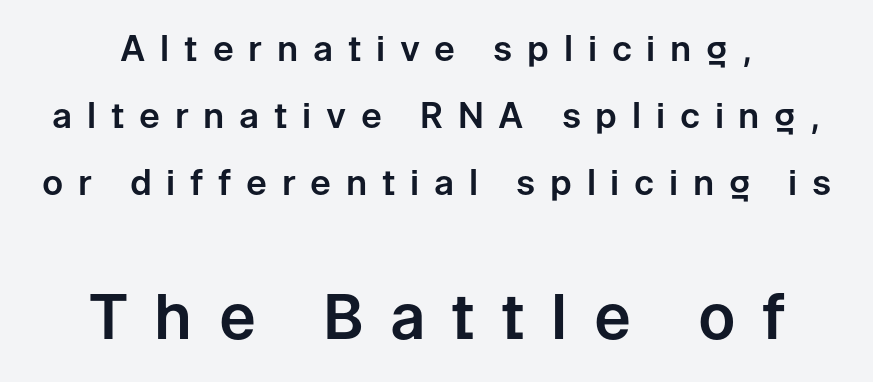
The image shows 62 px sans-serif type, upright; set loose line spacing (1.92x), unusually wide letter spacing (+0.42 em), not underlined; the second (bottom) block is 1.77x larger; low stroke contrast and a medium x-height.
